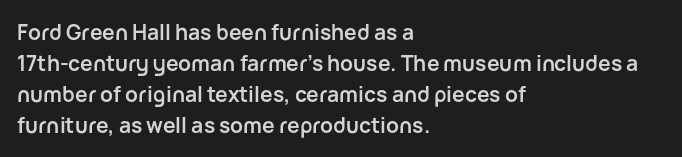
The image shows 21 px bold type, upright; set left-aligned, normal line spacing (1.47x), normal letter spacing, not underlined.
